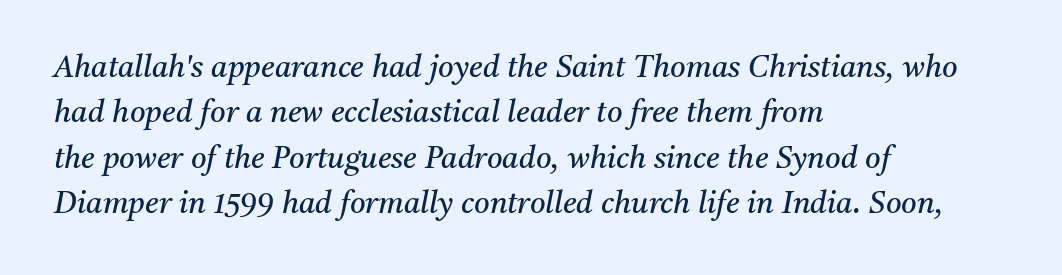
Tracking value appears to be zero — textbook default spacing. What's the leading like? Ordinary, nothing unusual. Unmarked baselines from the first word to the last. Each letter keeps its own natural width here, so spacing adapts to shape.
